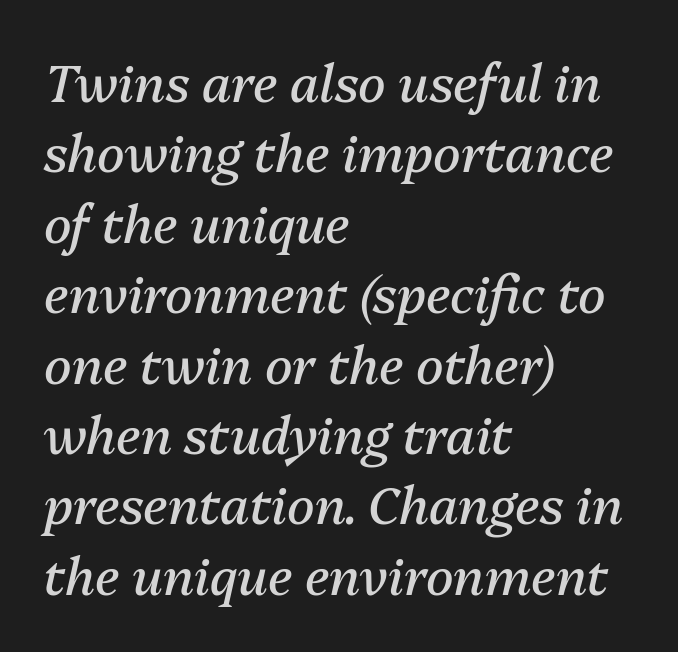
Q: Is the text bold? A: No.
Q: Is the text italic (slanted)? A: Yes, it leans right by about 13 degrees.
Q: Is the text underlined? A: No.
Q: How is the paragraph aligned? A: Left-aligned.
Q: Is the spacing between letters normal or unusually wide? A: Normal.
Q: Is the spacing between lines tight, normal or loose? A: Normal.
Q: Width (condensed, normal, or wide)? A: Normal.
Q: Stroke contrast? A: Medium.
Q: x-height? A: Medium.
Q: Monospaced? A: No.
